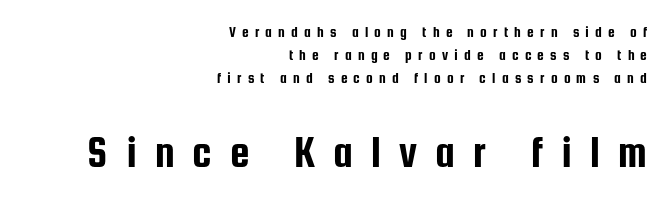
The image shows 44 px condensed sans-serif type, upright; set right-aligned, normal line spacing (1.53x), unusually wide letter spacing (+0.41 em), not underlined; the second (bottom) block is 2.93x larger; low stroke contrast and a medium x-height.
